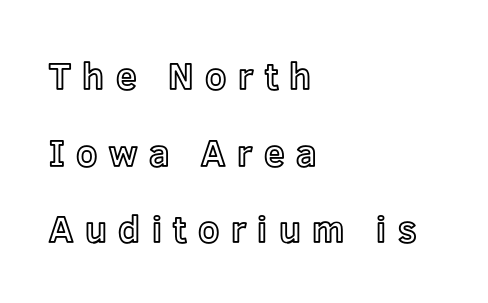
Posture: straight, roman, zero tilt. Reading down the block, your eye returns to a fixed left position each line. The area under the type is left untouched. Tracking value appears strongly positive — letters spread wide.
